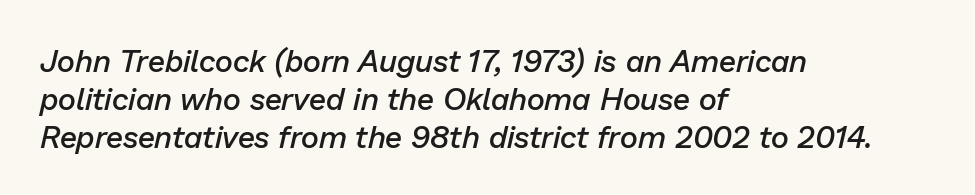
Is this a fixed-width face? No — the glyphs have proportional, varying widths. The letters are slanted; this is an italic face. Caption: multi-line text, flush left, ragged right. The foot of each line stays bare and open. What stands out about the letter spacing? Nothing — it is the standard amount. Typographic density is moderately raised because the face is semibold.
